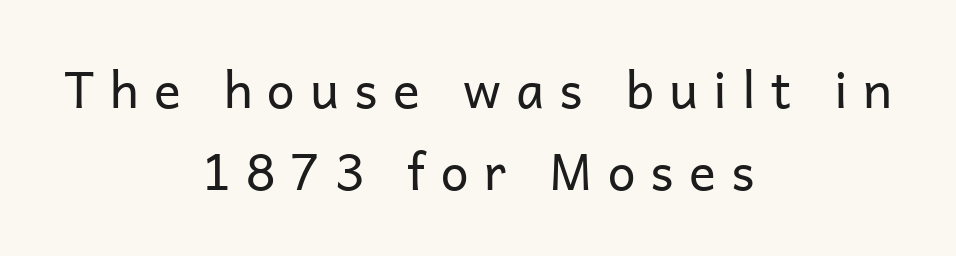
Stroke terminals: plain, sans-serif. Is the letter spacing exaggerated? Yes — the characters are pushed far apart. Every row of glyphs is offset so its center matches the block's center. Each row of text sits above clean, open space. These glyphs show unthickened strokes, regular width or finer.
